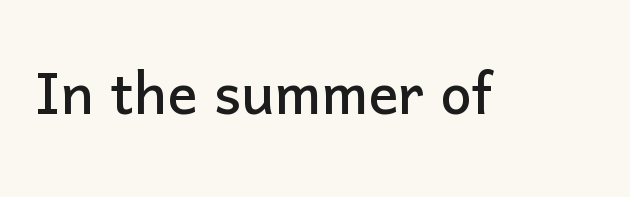
The image shows 75 px sans-serif type, upright; set normal letter spacing, not underlined; low stroke contrast and a medium x-height.
